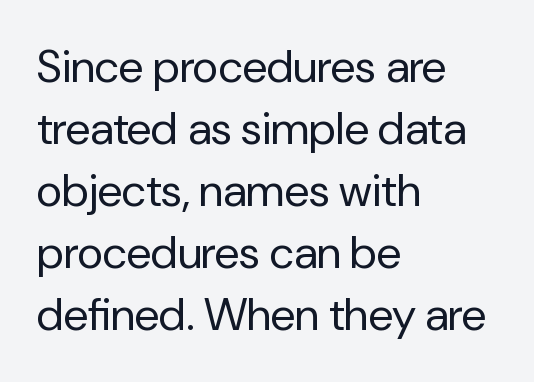
{"serif": "no", "italic": "no", "bold": "no", "weight": "regular", "width": "normal", "stroke_contrast": "low", "x_height": "medium", "monospaced": "no", "underline": "no", "align": "left", "line_spacing": "normal", "line_spacing_ratio": 1.38, "letter_spacing": "normal", "letter_spacing_em": 0.0, "glyph_px": 45}
